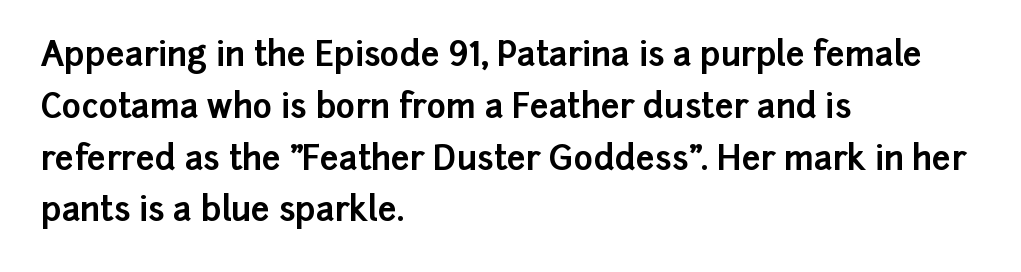
A typesetter would mark this as roman, not italic. Descenders hang freely into open space. This rendering leaves character spacing at its baseline value. Leftover space on each line is placed entirely after the last word. Letterform terminals end flat and unadorned throughout the passage. Strokes here are thick enough to call this a true bold.
